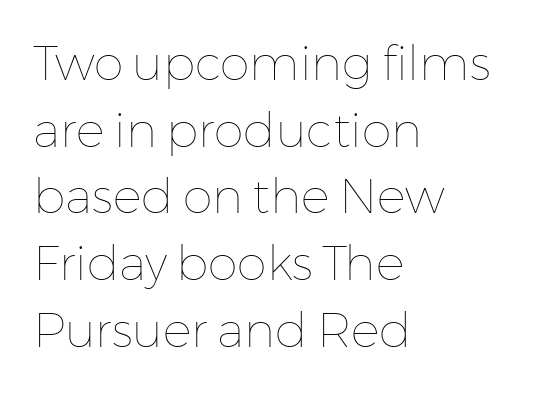
Spacing verdict: proportional, widths tailored to each character. Letters rest on an invisible, unmarked baseline. Students, observe: this is what conventionally led text looks like. The font sits on the lighter half of the weight spectrum, regular included. Tracking value appears to be zero — textbook default spacing. Short and long lines alike share a common starting point at left.
